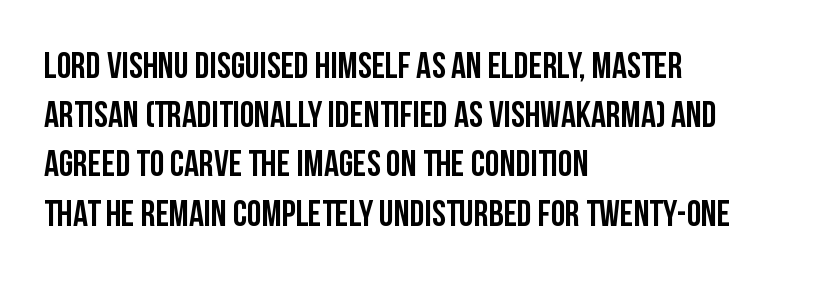
The image shows 37 px condensed sans-serif type, upright; set left-aligned, normal line spacing (1.33x), normal letter spacing, not underlined; low stroke contrast and a large x-height.
